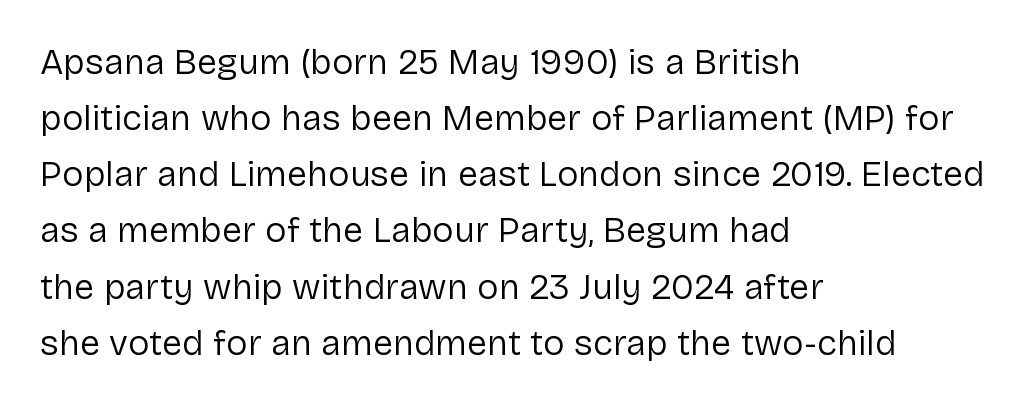
The passage shown is typed in a proportional face where columns would drift. The face used here is a sans, in the tradition of grotesques and geometrics. Each line starts at the same left margin while the right side varies. Ascenders rise straight up at ninety degrees.
